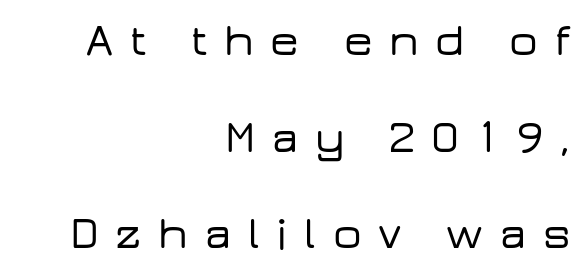
Q: Is the text italic (slanted)? A: No, it is upright.
Q: Is the typeface a serif or a sans-serif typeface? A: Sans-serif.
Q: Is the text underlined? A: No.
Q: How is the paragraph aligned? A: Right-aligned.
Q: Is the spacing between letters normal or unusually wide? A: Unusually wide.
Q: Is the spacing between lines tight, normal or loose? A: Loose.
Q: Width (condensed, normal, or wide)? A: Wide.
Q: Stroke contrast? A: Low.
Q: x-height? A: Medium.
Q: Monospaced? A: No.
